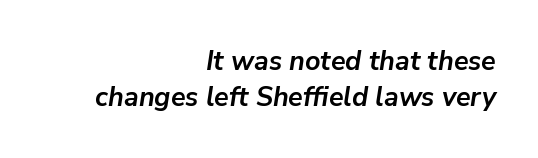
Students, observe: this is what conventionally led text looks like. Only glyphs here, with clear space below each row. How heavy is the stroke? Heavy — this is a bold. These lines were composed using italics. Is the letter spacing exaggerated? No — it looks like the ordinary default.
